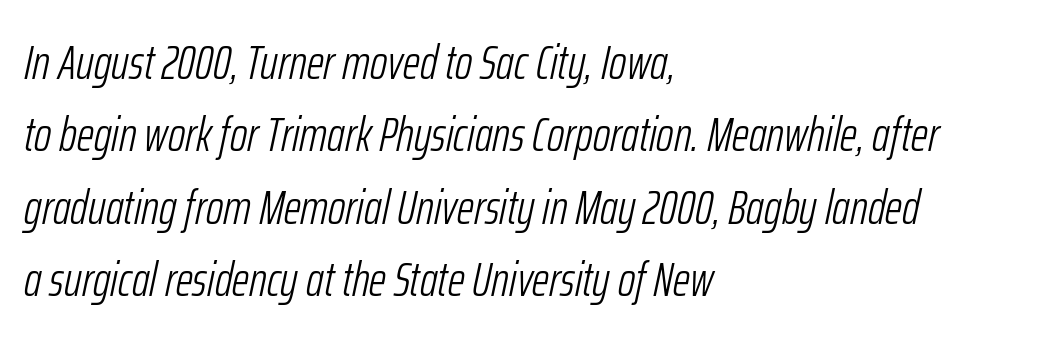
Q: Is the text bold? A: No.
Q: Is the text italic (slanted)? A: Yes, it leans right by about 12 degrees.
Q: Is the text underlined? A: No.
Q: How is the paragraph aligned? A: Left-aligned.
Q: Is the spacing between letters normal or unusually wide? A: Normal.
Q: Is the spacing between lines tight, normal or loose? A: Normal.
Q: Width (condensed, normal, or wide)? A: Condensed.
Q: Stroke contrast? A: Low.
Q: x-height? A: Medium.
Q: Monospaced? A: No.
